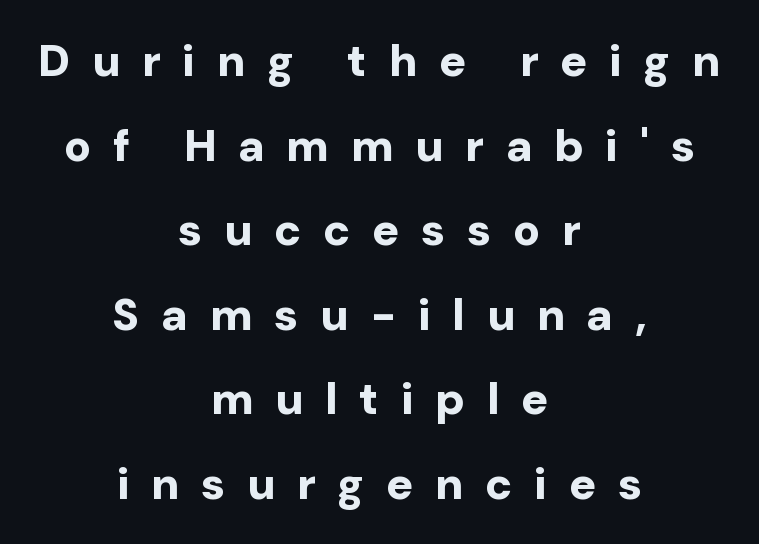
The font family rendered here belongs to the sans-serif group. Does the copy run flush right? No — it is centered line by line. Spacing verdict: proportional, widths tailored to each character. Each glyph is drawn with heavy, bold strokes. Decoration check: the copy has no underline.
